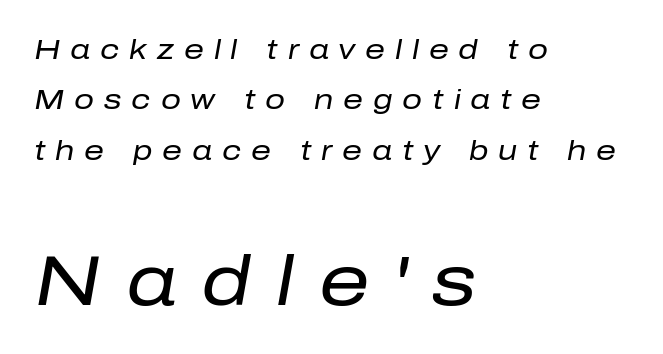
Note the varied advance widths — an 'i' is clearly narrower than an 'm'. The letters look calm and open, with moderate or lighter stems. In terms of posture, this sample is oblique. The designer gave the closing block more size than the opening block. The glyphs are unaccompanied by any horizontal stroke below them. A typesetter would call this heavily tracked-out type.
